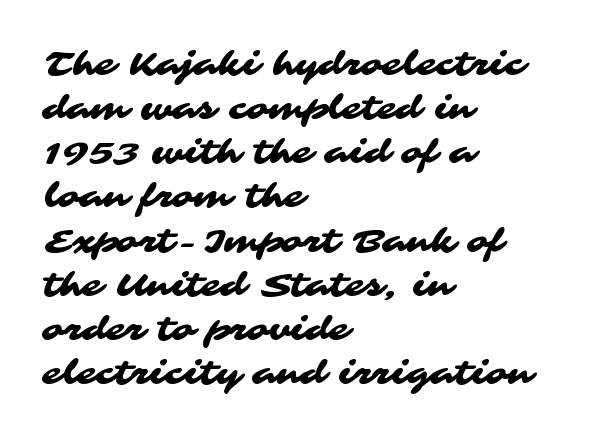
The image shows 32 px wide sans-serif type; set left-aligned, normal line spacing (1.38x), normal letter spacing, not underlined; medium stroke contrast and a medium x-height.
